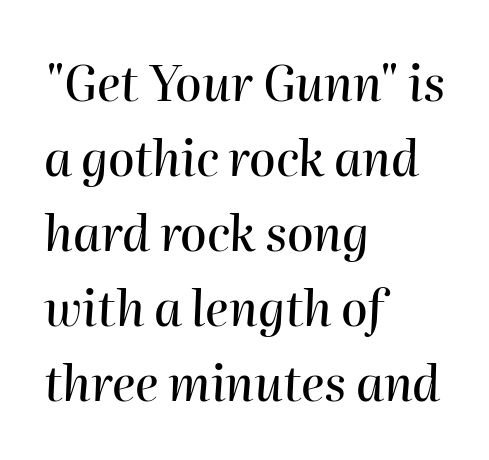
{"italic": "yes", "lean": "right", "slant_degrees": 2, "width": "normal", "stroke_contrast": "high", "x_height": "medium", "monospaced": "no", "underline": "no", "align": "left", "line_spacing": "normal", "line_spacing_ratio": 1.56, "letter_spacing": "normal", "letter_spacing_em": 0.0, "glyph_px": 48}
